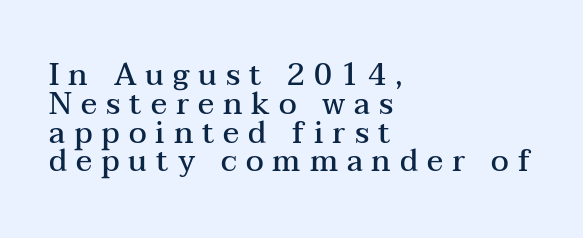
{"serif": "yes", "italic": "no", "bold": "semi", "weight": "semibold", "width": "wide", "stroke_contrast": "medium", "x_height": "medium", "monospaced": "no", "underline": "no", "align": "left", "line_spacing": "tight", "line_spacing_ratio": 0.96, "letter_spacing": "wide", "letter_spacing_em": 0.3, "glyph_px": 30}
